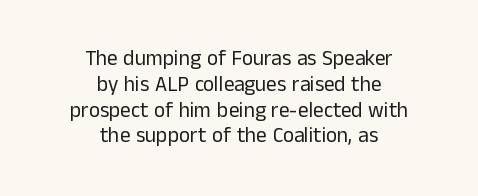
Q: Is the text bold? A: No.
Q: Is the text italic (slanted)? A: No, it is upright.
Q: Is the text underlined? A: No.
Q: How is the paragraph aligned? A: Centered.
Q: Is the spacing between letters normal or unusually wide? A: Normal.
